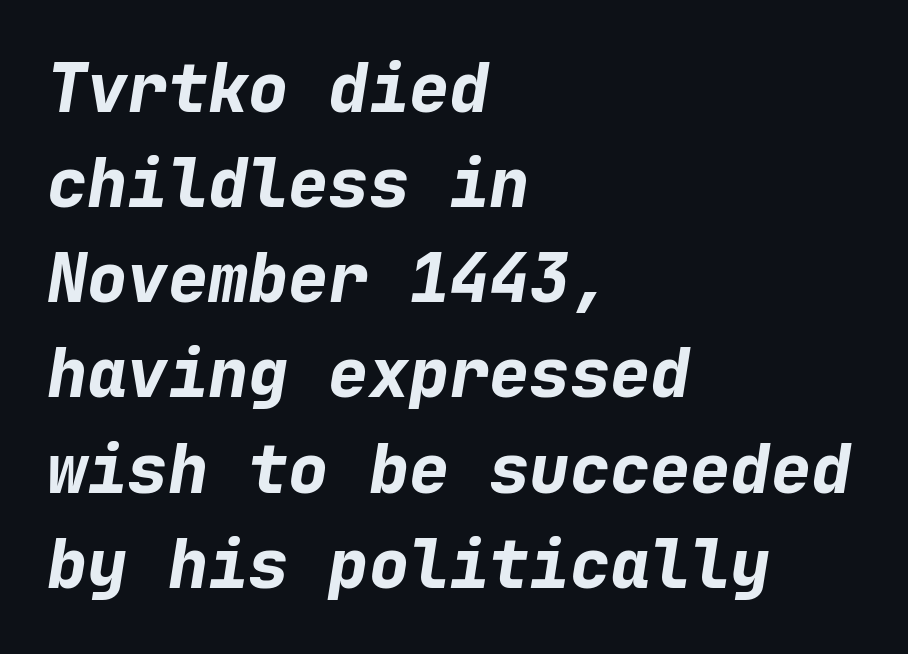
The image shows 67 px bold type, italic (leaning right), monospaced; set left-aligned, normal line spacing (1.42x), normal letter spacing, not underlined; low stroke contrast and a medium x-height.
